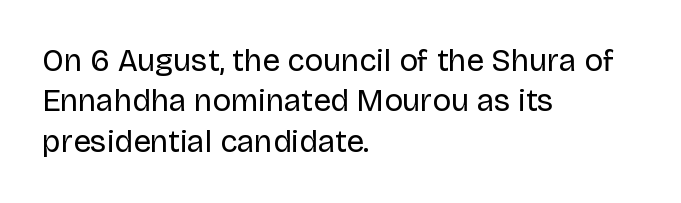
The image shows 31 px regular-weight sans-serif type, upright; set left-aligned, normal line spacing (1.3x), normal letter spacing, not underlined; low stroke contrast and a large x-height.
